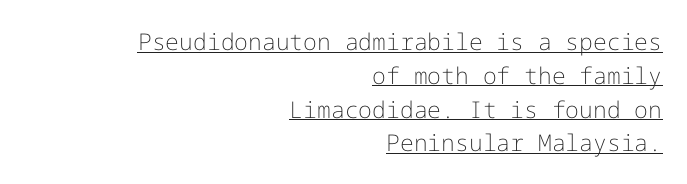
The image shows 23 px text type, upright; set right-aligned, normal line spacing (1.47x), normal letter spacing, underlined.
